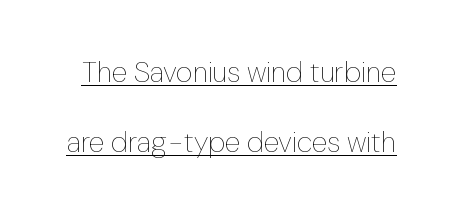
Q: Is the text bold? A: No.
Q: Is the text italic (slanted)? A: No, it is upright.
Q: Is the text underlined? A: Yes.
Q: Is the spacing between letters normal or unusually wide? A: Normal.
Q: Is the spacing between lines tight, normal or loose? A: Loose.
Q: Width (condensed, normal, or wide)? A: Normal.
Q: Stroke contrast? A: Low.
Q: x-height? A: Medium.
Q: Monospaced? A: No.
